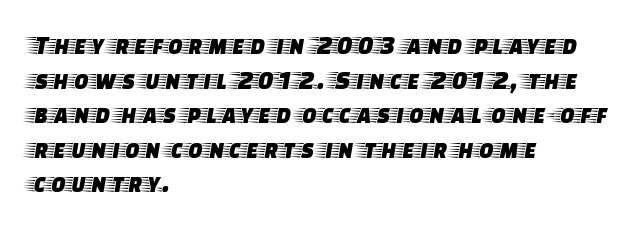
{"underline": "no", "align": "left", "line_spacing": "normal", "line_spacing_ratio": 1.28, "letter_spacing": "normal", "letter_spacing_em": 0.0, "glyph_px": 27}
